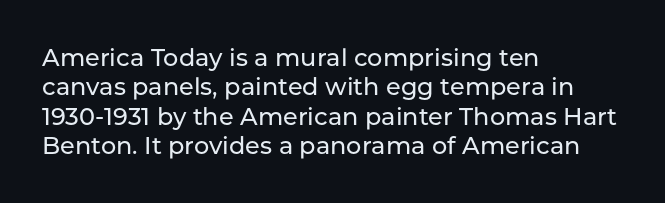
Q: Is the text italic (slanted)? A: No, it is upright.
Q: Is the text underlined? A: No.
Q: How is the paragraph aligned? A: Left-aligned.
Q: Is the spacing between letters normal or unusually wide? A: Normal.
